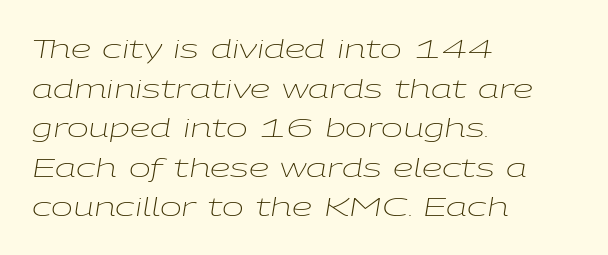
{"italic": "yes", "lean": "right", "slant_degrees": 9, "bold": "no", "underline": "no", "align": "left", "line_spacing": "normal", "line_spacing_ratio": 1.52, "letter_spacing": "normal", "letter_spacing_em": 0.0, "glyph_px": 26}
